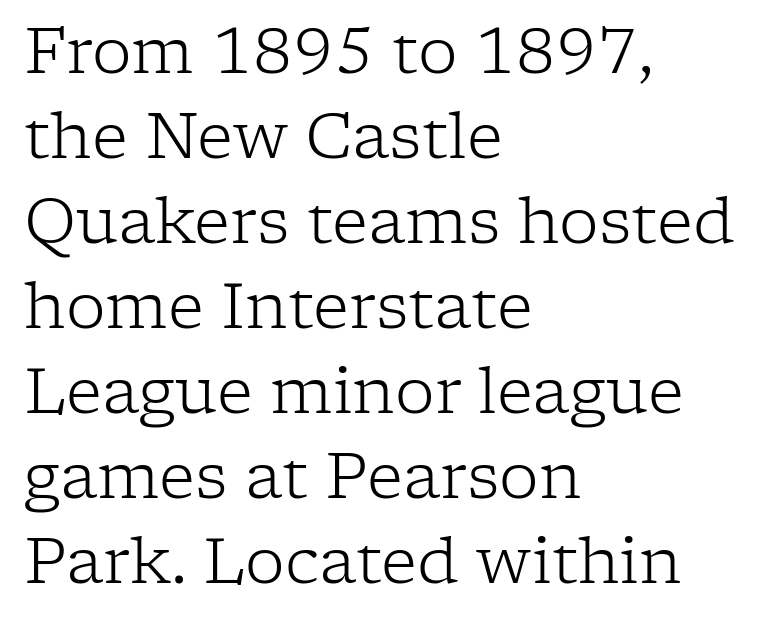
Q: Is the text bold? A: No.
Q: Is the text italic (slanted)? A: No, it is upright.
Q: Is the typeface a serif or a sans-serif typeface? A: Serif.
Q: Is the text underlined? A: No.
Q: How is the paragraph aligned? A: Left-aligned.
Q: Is the spacing between letters normal or unusually wide? A: Normal.
Q: Is the spacing between lines tight, normal or loose? A: Normal.
Q: Width (condensed, normal, or wide)? A: Normal.
Q: Stroke contrast? A: Low.
Q: x-height? A: Medium.
Q: Monospaced? A: No.
